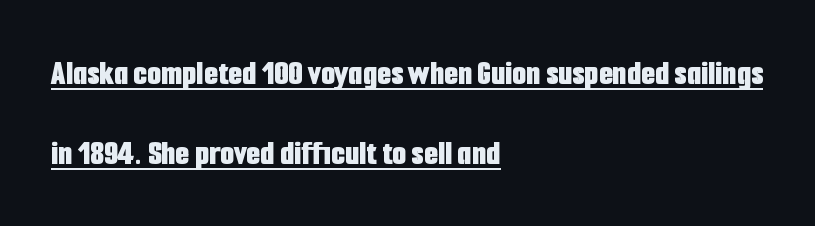
{"serif": "no", "italic": "no", "bold": "yes", "weight": "bold", "width": "condensed", "stroke_contrast": "low", "x_height": "medium", "monospaced": "no", "underline": "yes", "align": "left", "line_spacing": "loose", "line_spacing_ratio": 2.22, "letter_spacing": "normal", "letter_spacing_em": 0.0, "glyph_px": 36}
